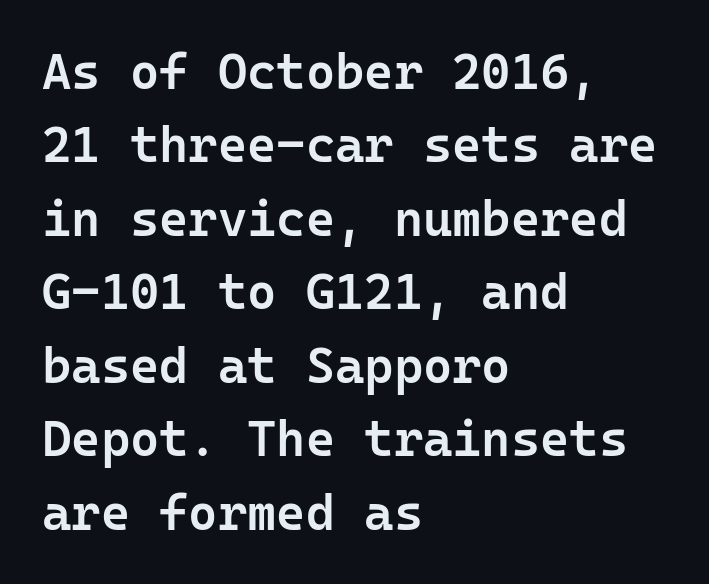
Q: Is the text bold? A: Semi-bold.
Q: Is the text italic (slanted)? A: No, it is upright.
Q: Is the typeface a serif or a sans-serif typeface? A: Sans-serif.
Q: Is the text underlined? A: No.
Q: How is the paragraph aligned? A: Left-aligned.
Q: Is the spacing between letters normal or unusually wide? A: Normal.
Q: Is the spacing between lines tight, normal or loose? A: Normal.
Q: Width (condensed, normal, or wide)? A: Normal.
Q: Stroke contrast? A: Low.
Q: x-height? A: Medium.
Q: Monospaced? A: Yes.
